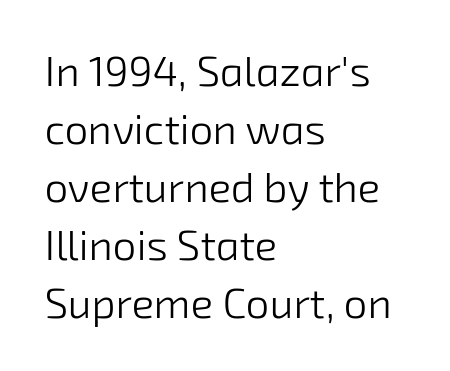
Serif or sans? Sans — the stroke terminals are bare. The rag falls on the right side of this text block. Characters follow at the spacing the type designer built in. No word sits above an underline. Weight: regular or lighter. Horizontal bands of white between lines are of average thickness.
